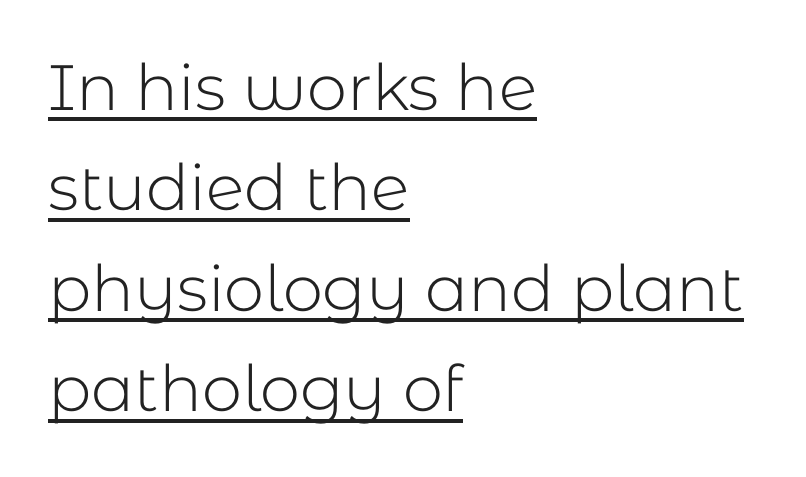
{"serif": "no", "italic": "no", "bold": "no", "weight": "light", "width": "normal", "stroke_contrast": "low", "x_height": "medium", "monospaced": "no", "underline": "yes", "align": "left", "line_spacing": "normal", "line_spacing_ratio": 1.57, "letter_spacing": "normal", "letter_spacing_em": 0.0, "glyph_px": 64}
